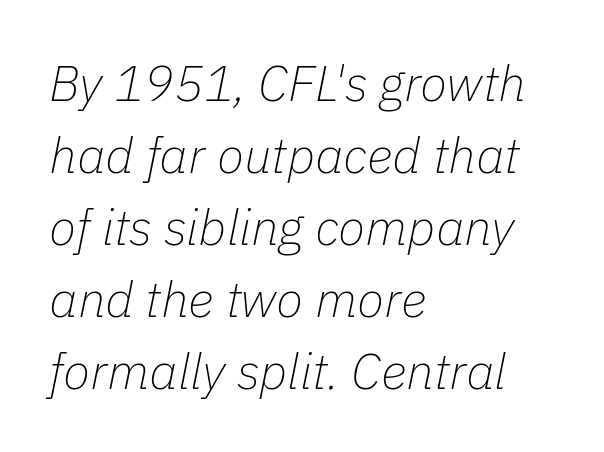
Q: Is the text bold? A: No.
Q: Is the text italic (slanted)? A: Yes, it leans right by about 11 degrees.
Q: Is the text underlined? A: No.
Q: How is the paragraph aligned? A: Left-aligned.
Q: Is the spacing between letters normal or unusually wide? A: Normal.
Q: Is the spacing between lines tight, normal or loose? A: Normal.
Q: Width (condensed, normal, or wide)? A: Normal.
Q: Stroke contrast? A: Low.
Q: x-height? A: Medium.
Q: Monospaced? A: No.
